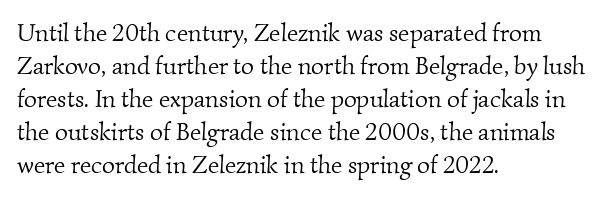
Quick note: underline off. This sample keeps an unexceptional amount of space between lines. Vertical stems look standard width or narrower in stroke. Letter spacing: default.
